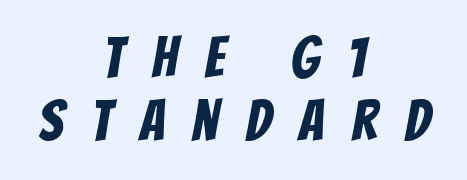
Here the designer chose a conventional face with non-uniform glyph widths. Visually the block forms a symmetrical silhouette, jagged on both flanks. These lines huddle together more closely than default settings would place them. Only glyphs here, with clear space below each row.
